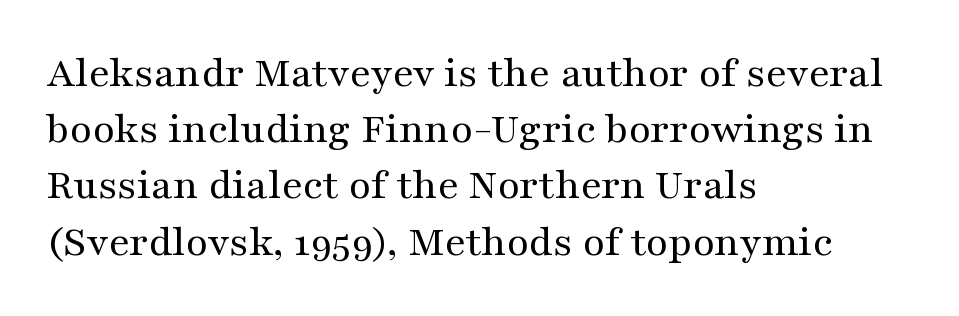
{"serif": "yes", "italic": "no", "bold": "no", "weight": "regular", "width": "wide", "stroke_contrast": "medium", "x_height": "medium", "monospaced": "no", "underline": "no", "align": "left", "line_spacing": "normal", "line_spacing_ratio": 1.25, "letter_spacing": "normal", "letter_spacing_em": 0.0, "glyph_px": 45}
